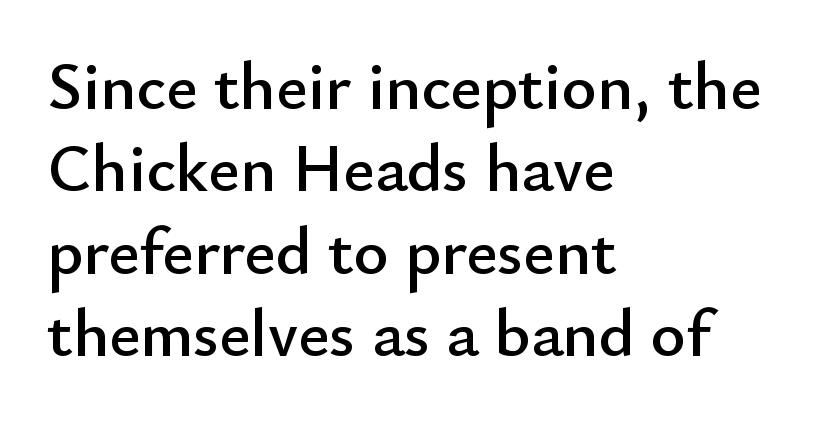
{"serif": "no", "italic": "no", "width": "normal", "stroke_contrast": "low", "x_height": "small", "monospaced": "no", "underline": "no", "align": "left", "line_spacing_ratio": 1.23, "letter_spacing": "normal", "letter_spacing_em": 0.0, "glyph_px": 67}
